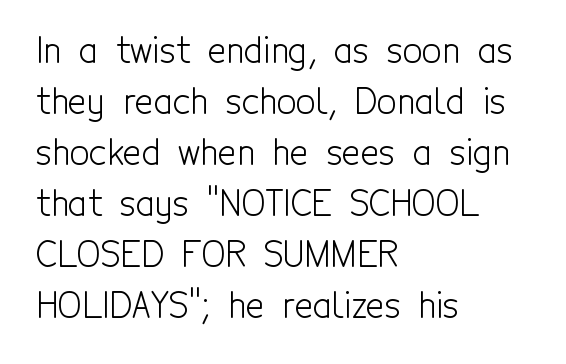
Caption: multi-line text, flush left, ragged right. Letters have the restrained weight of plain body copy at most. Descenders are the only things crossing below the line. A typesetter would call this proportional, since set widths differ per character. Observe the ordinary spacing: letters are neighbours, not strangers.
